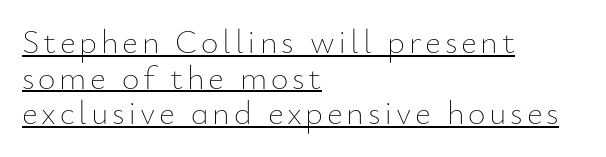
The image shows 34 px thin type, upright; set left-aligned, tight line spacing (1.05x), underlined; low stroke contrast and a small x-height.
